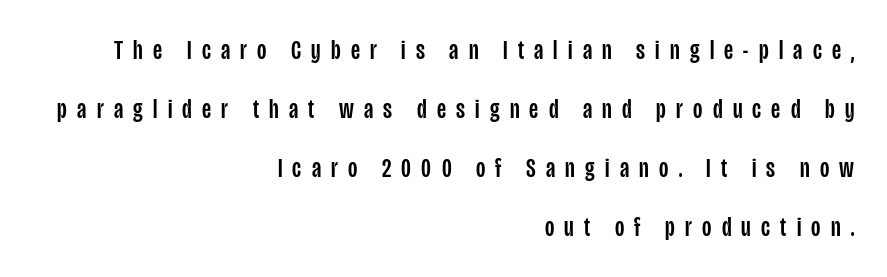
The image shows 27 px text type, upright; set right-aligned, loose line spacing (2.18x), unusually wide letter spacing (+0.38 em), not underlined.
